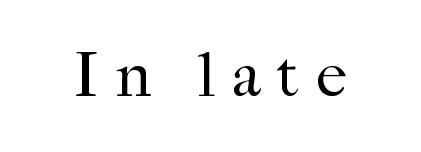
The typography opts for an upright posture over an oblique one. The string is rendered with underlining switched off. Unlike a clean sans, this face finishes its strokes with serifs. Tracking here is generous; glyphs stand well apart from one another. Counters stay open thanks to moderate or lighter strokes. Note the varied advance widths — an 'i' is clearly narrower than an 'm'.
